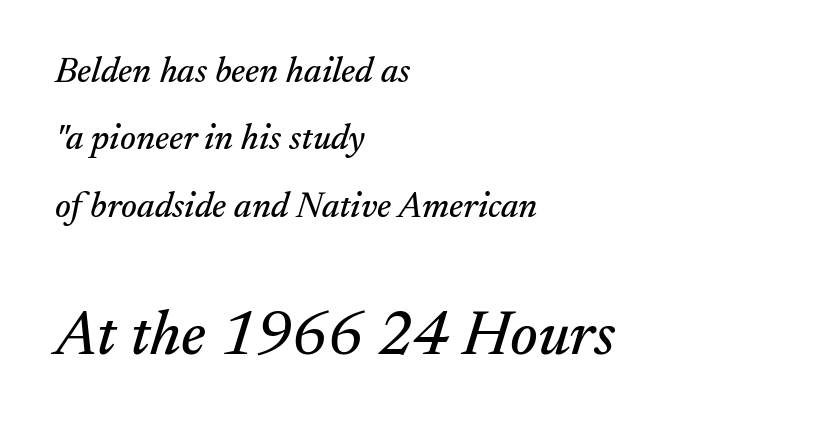
Regarding serifs, this sample has them. Leftover space on each line is placed entirely after the last word. Proportional: the letters do not fall into vertical columns. These two chunks differ in scale, with the bottom chunk taking the larger measure. The rendering keeps characters at their native spacing. The zone under the glyphs is completely vacant.
